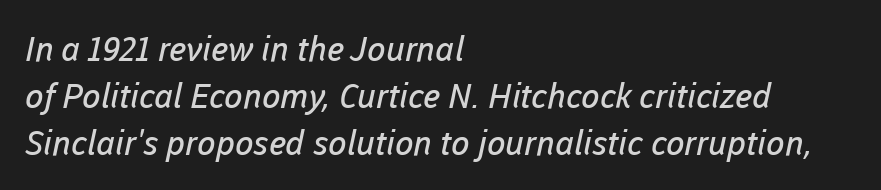
Q: Is the text bold? A: No.
Q: Is the typeface a serif or a sans-serif typeface? A: Sans-serif.
Q: Is the text underlined? A: No.
Q: How is the paragraph aligned? A: Left-aligned.
Q: Is the spacing between letters normal or unusually wide? A: Normal.
Q: Is the spacing between lines tight, normal or loose? A: Normal.
Q: Width (condensed, normal, or wide)? A: Normal.
Q: Stroke contrast? A: Low.
Q: x-height? A: Medium.
Q: Monospaced? A: No.
